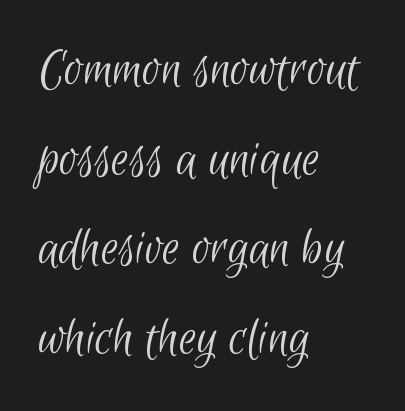
The image shows 56 px light, condensed sans-serif type; set left-aligned, normal line spacing (1.6x), normal letter spacing, not underlined; low stroke contrast and a small x-height.
